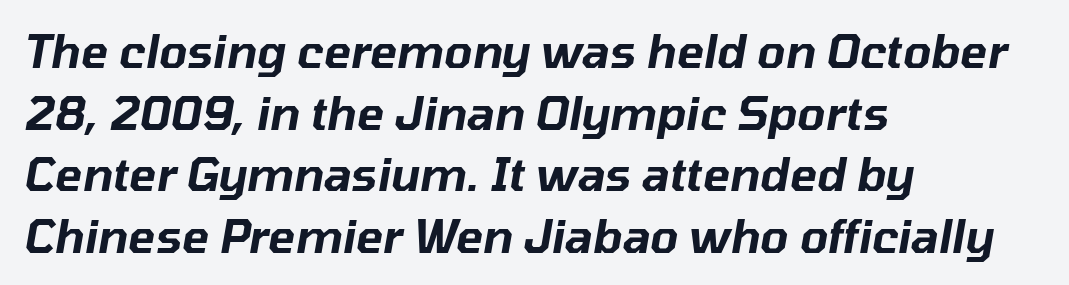
Has an underline been added? It has not. Honestly, the row spacing looks completely unremarkable. Does the lettering tilt? It does — this is italic. Each letter keeps its own natural width here, so spacing adapts to shape. If you drew a ruler down the left edge, every line would touch it.
